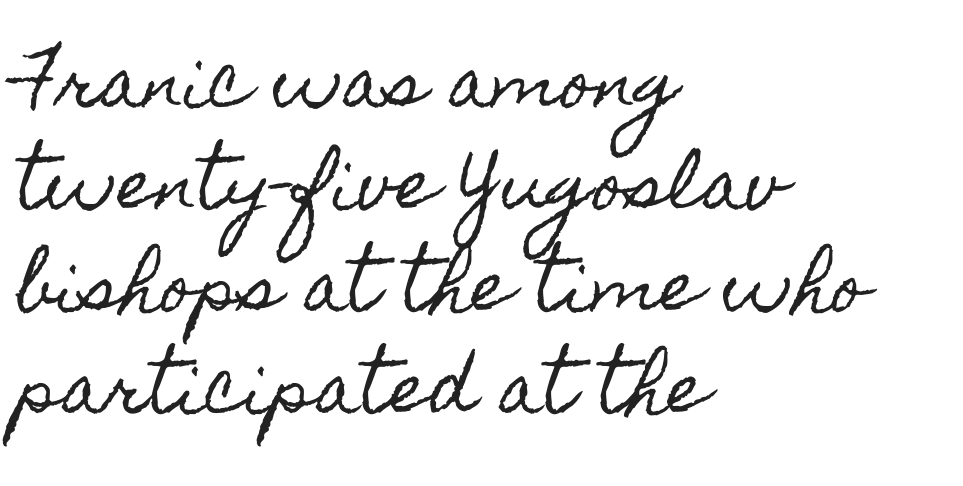
The image shows 67 px condensed type; set left-aligned, normal line spacing (1.52x), normal letter spacing, not underlined; a small x-height.
